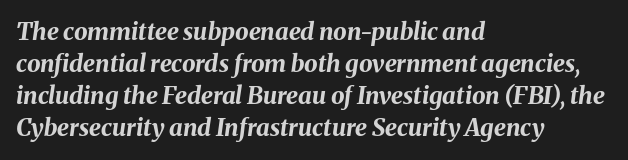
Q: Is the text bold? A: Yes.
Q: Is the text italic (slanted)? A: Yes, it leans right by about 8 degrees.
Q: Is the text underlined? A: No.
Q: How is the paragraph aligned? A: Left-aligned.
Q: Is the spacing between letters normal or unusually wide? A: Normal.
Q: Is the spacing between lines tight, normal or loose? A: Normal.
